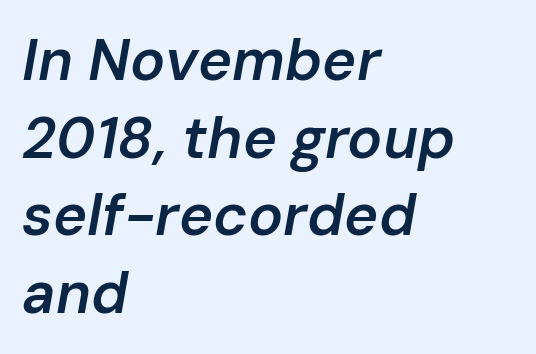
Q: Is the text bold? A: Semi-bold.
Q: Is the text italic (slanted)? A: Yes, it leans right by about 10 degrees.
Q: Is the text underlined? A: No.
Q: How is the paragraph aligned? A: Left-aligned.
Q: Is the spacing between letters normal or unusually wide? A: Normal.
Q: Is the spacing between lines tight, normal or loose? A: Normal.
Q: Width (condensed, normal, or wide)? A: Normal.
Q: Stroke contrast? A: Low.
Q: x-height? A: Medium.
Q: Monospaced? A: No.
